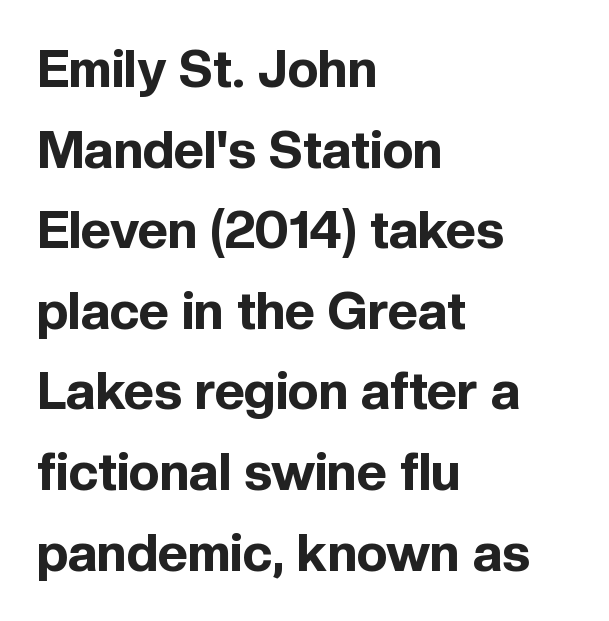
The letters stand upright; this is a roman face. You could not count columns in this text — the font is proportionally spaced. Tracking value appears to be zero — textbook default spacing. The passage shown stacks its lines at a standard gap.
